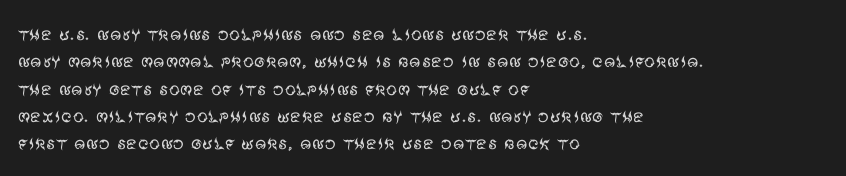
Q: Is the text bold? A: No.
Q: Is the text italic (slanted)? A: No, it is upright.
Q: Is the text underlined? A: No.
Q: How is the paragraph aligned? A: Left-aligned.
Q: Is the spacing between letters normal or unusually wide? A: Normal.
